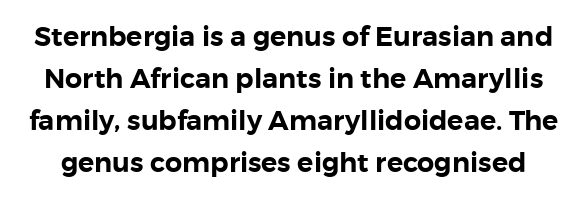
The image shows 27 px text type, upright; set normal line spacing (1.55x), normal letter spacing, not underlined.
